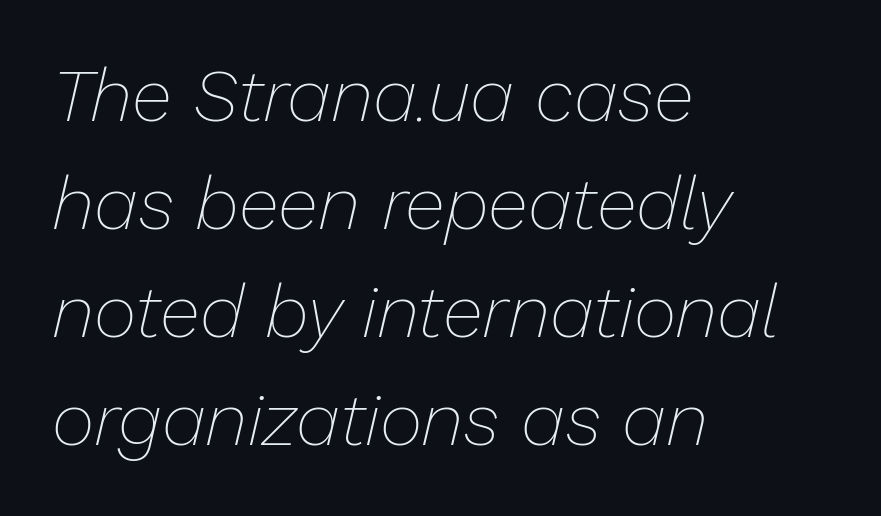
{"italic": "yes", "lean": "right", "slant_degrees": 13, "bold": "no", "weight": "thin", "width": "normal", "stroke_contrast": "low", "x_height": "medium", "monospaced": "no", "underline": "no", "align": "left", "line_spacing": "normal", "line_spacing_ratio": 1.46, "letter_spacing": "normal", "letter_spacing_em": 0.0, "glyph_px": 74}
